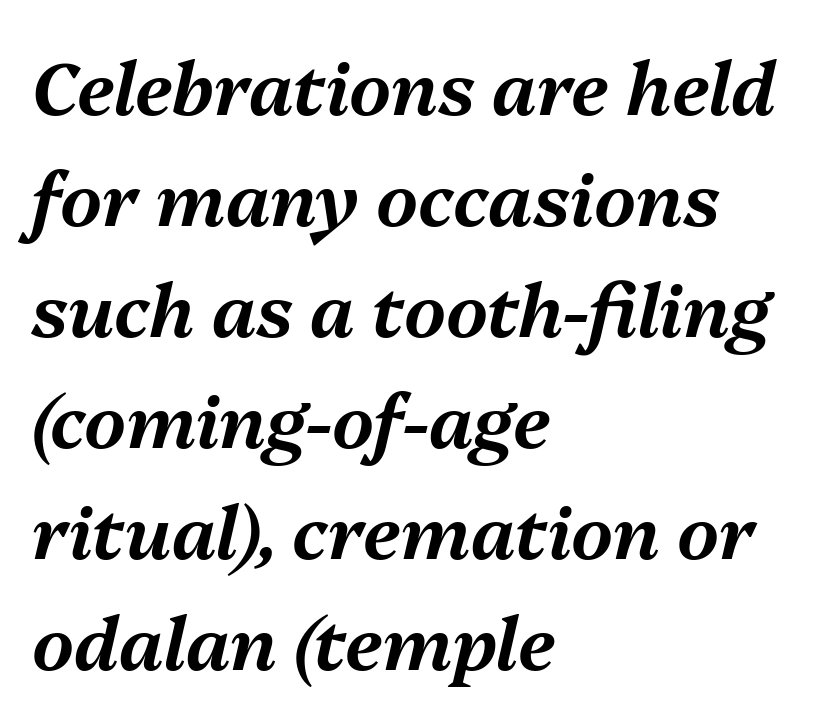
The image shows 73 px text type, italic (leaning right); set left-aligned, normal line spacing (1.52x), normal letter spacing, not underlined; medium stroke contrast and a medium x-height.
